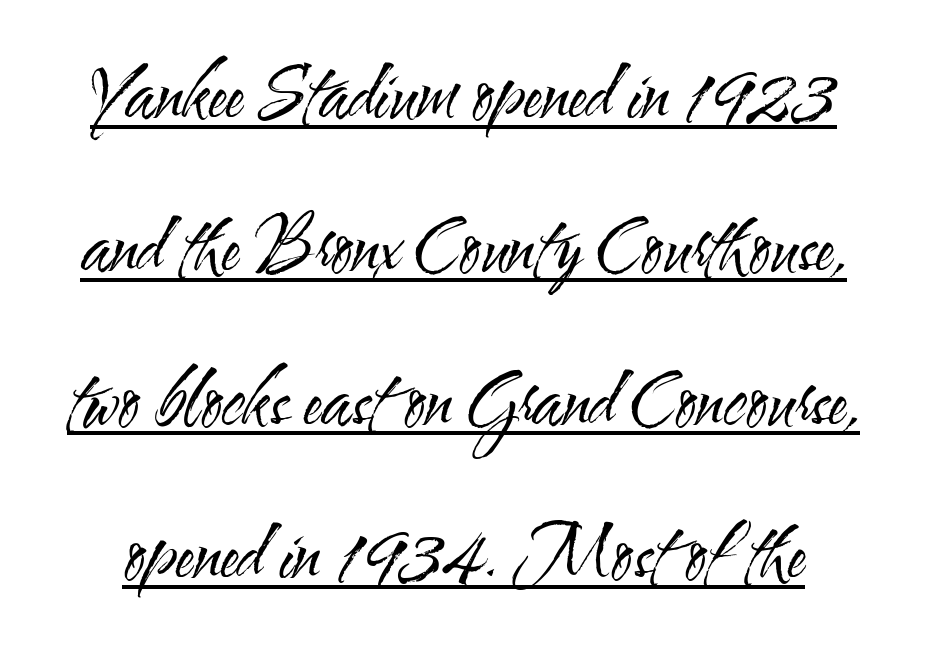
{"serif": "no", "bold": "no", "weight": "regular", "width": "condensed", "stroke_contrast": "medium", "x_height": "small", "monospaced": "no", "underline": "yes", "line_spacing": "loose", "line_spacing_ratio": 2.13, "letter_spacing": "normal", "letter_spacing_em": 0.0, "glyph_px": 72}
